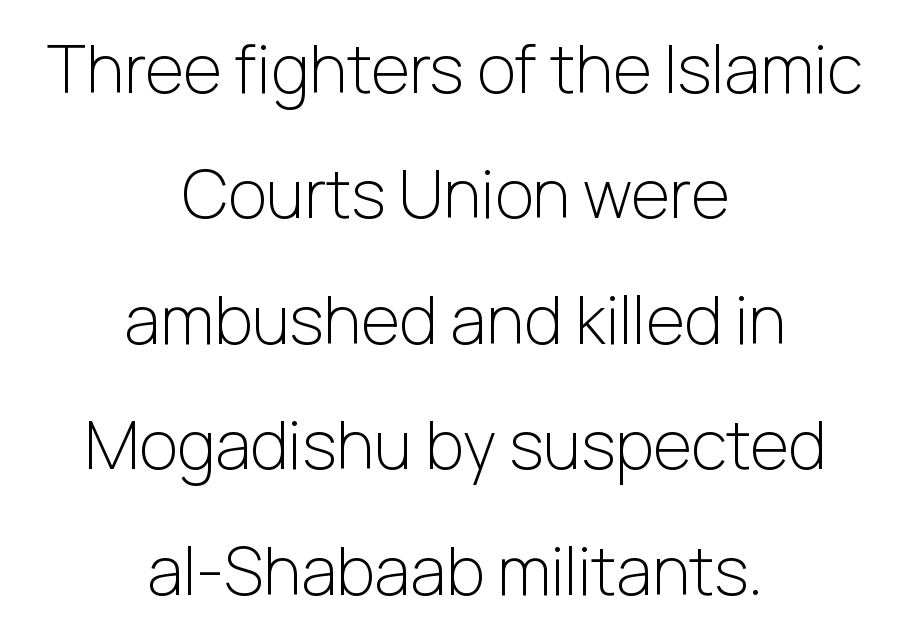
If you measured baseline to baseline, you'd find a long distance. The passage shown is not bold in any degree. Italic: no, the glyphs are upright roman. These lines are composed in type without serifs. Type without underlining.
